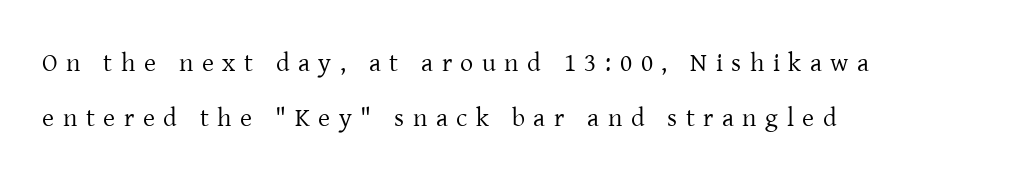
The rendering inserts visible extra space after every character. Decoration check: the copy has no underline. Rows of type keep a wide berth in the vertical direction. On a weight scale, this lands at 450 or below. Vertical strokes here are truly vertical.
